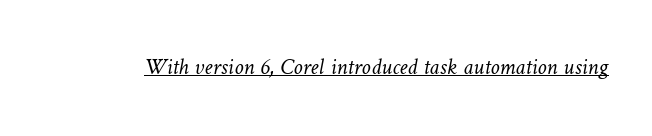
Compared with a typical body face, this is equally light or lighter still. The passage shown has conventional tracking throughout. The string is rendered with underlining switched on.
